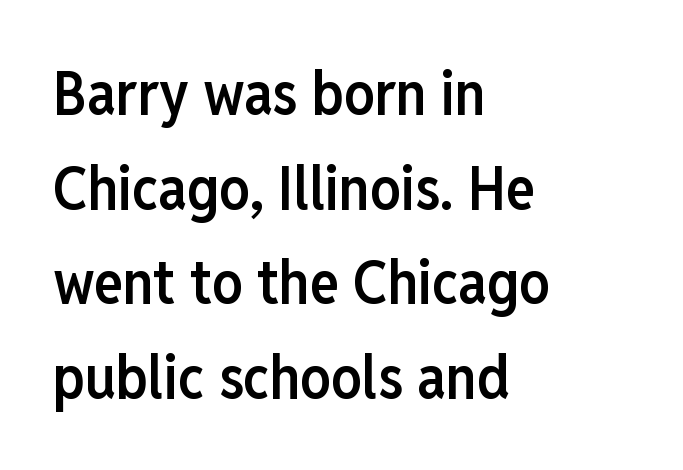
Successive baselines arrive at the customary interval. These lines are rendered in a variable-pitch font. Classification — sans serif. Underline: absent.
